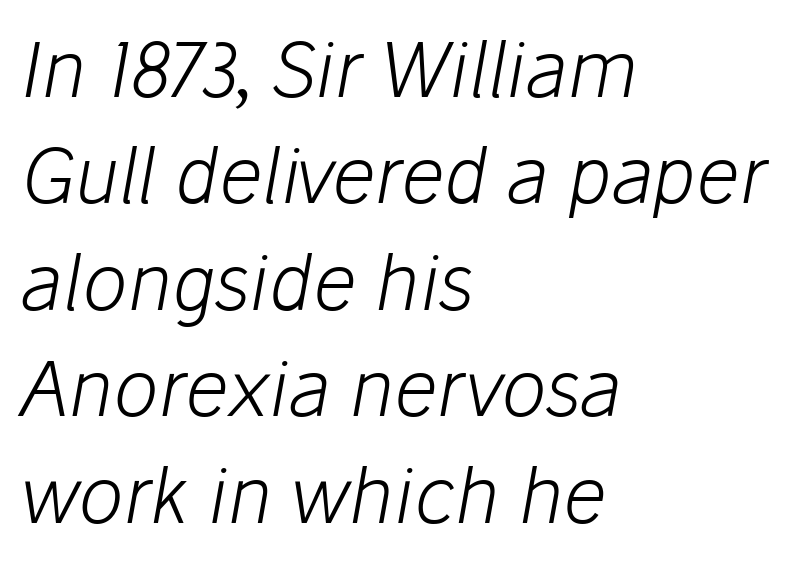
{"italic": "yes", "lean": "right", "slant_degrees": 10, "bold": "no", "weight": "light", "width": "normal", "stroke_contrast": "low", "x_height": "medium", "monospaced": "no", "underline": "no", "align": "left", "line_spacing": "normal", "line_spacing_ratio": 1.4, "letter_spacing": "normal", "letter_spacing_em": 0.0, "glyph_px": 76}
